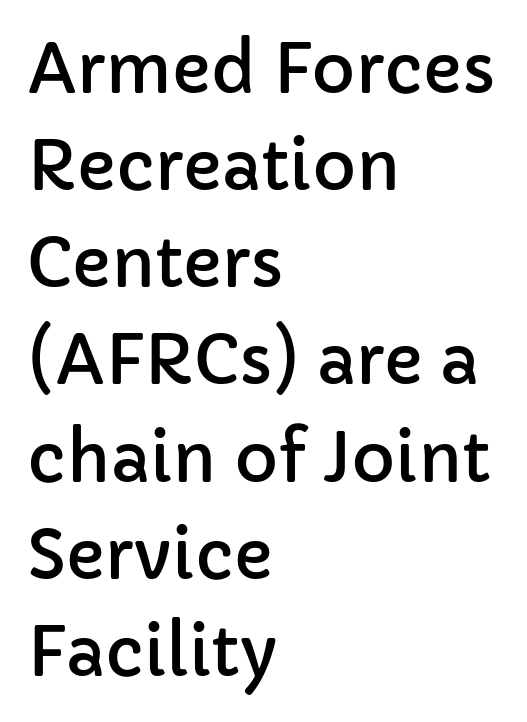
Q: Is the text italic (slanted)? A: No, it is upright.
Q: Is the typeface a serif or a sans-serif typeface? A: Sans-serif.
Q: Is the text underlined? A: No.
Q: How is the paragraph aligned? A: Left-aligned.
Q: Is the spacing between letters normal or unusually wide? A: Normal.
Q: Is the spacing between lines tight, normal or loose? A: Normal.
Q: Width (condensed, normal, or wide)? A: Normal.
Q: Stroke contrast? A: Low.
Q: x-height? A: Medium.
Q: Monospaced? A: No.
